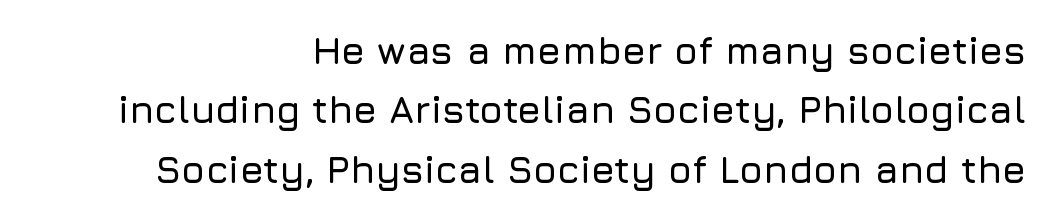
The image shows 38 px sans-serif type, upright; set right-aligned, normal line spacing (1.56x), normal letter spacing, not underlined; low stroke contrast and a medium x-height.
